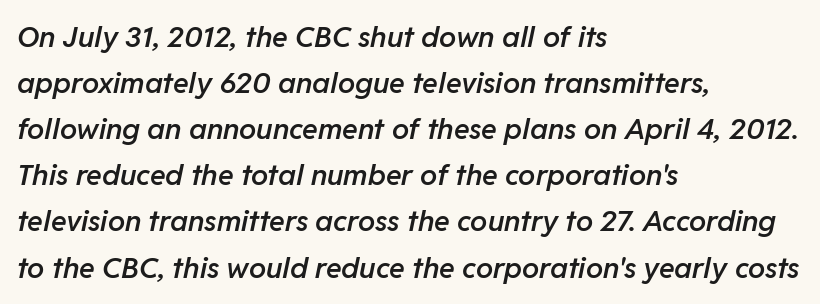
{"italic": "yes", "lean": "right", "slant_degrees": 11, "bold": "semi", "weight": "semibold", "width": "normal", "stroke_contrast": "low", "x_height": "medium", "monospaced": "no", "underline": "no", "align": "left", "line_spacing": "normal", "line_spacing_ratio": 1.59, "letter_spacing": "normal", "letter_spacing_em": 0.0, "glyph_px": 29}
